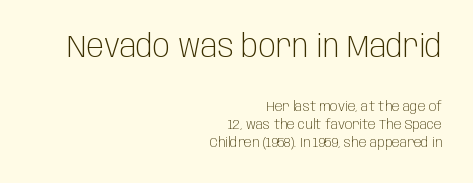
Q: Is the text bold? A: No.
Q: Is the text italic (slanted)? A: No, it is upright.
Q: Is the typeface a serif or a sans-serif typeface? A: Sans-serif.
Q: Is the text underlined? A: No.
Q: How is the paragraph aligned? A: Right-aligned.
Q: Is the spacing between letters normal or unusually wide? A: Normal.
Q: Is the spacing between lines tight, normal or loose? A: Normal.
Q: Which block of text is set in a larger size, the first (top) or the second (bottom)? A: The first (top) one.
Q: Width (condensed, normal, or wide)? A: Condensed.
Q: Stroke contrast? A: Low.
Q: x-height? A: Large.
Q: Monospaced? A: No.
